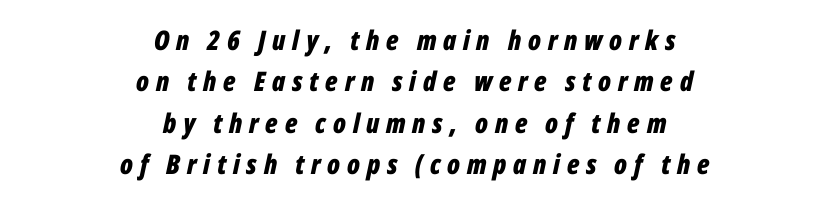
Q: Is the text bold? A: Yes.
Q: Is the text italic (slanted)? A: Yes, it leans right by about 12 degrees.
Q: Is the text underlined? A: No.
Q: How is the paragraph aligned? A: Centered.
Q: Is the spacing between letters normal or unusually wide? A: Unusually wide.
Q: Is the spacing between lines tight, normal or loose? A: Normal.
